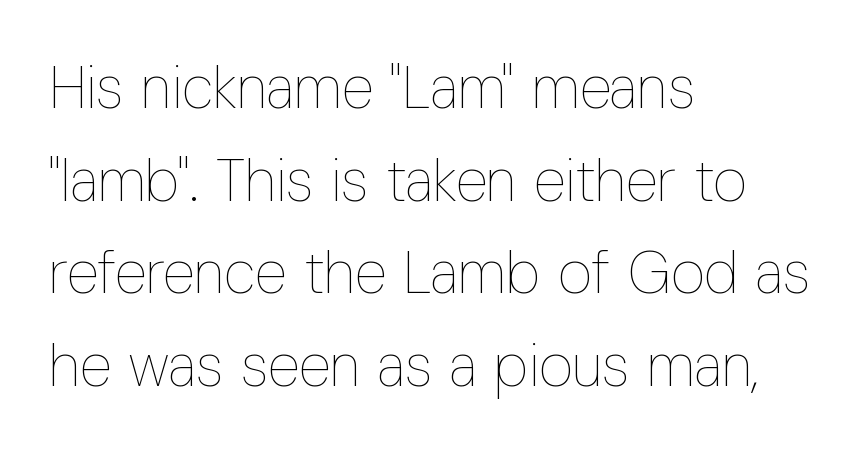
The image shows 59 px thin, condensed type, upright; set left-aligned, normal line spacing (1.57x), normal letter spacing, not underlined; low stroke contrast and a medium x-height.
